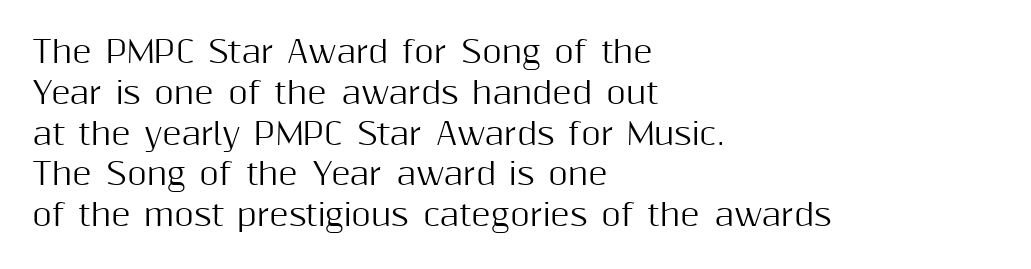
{"serif": "no", "italic": "no", "width": "normal", "stroke_contrast": "medium", "x_height": "medium", "monospaced": "no", "underline": "no", "align": "left", "line_spacing": "normal", "line_spacing_ratio": 1.36, "letter_spacing": "normal", "letter_spacing_em": 0.0, "glyph_px": 30}
